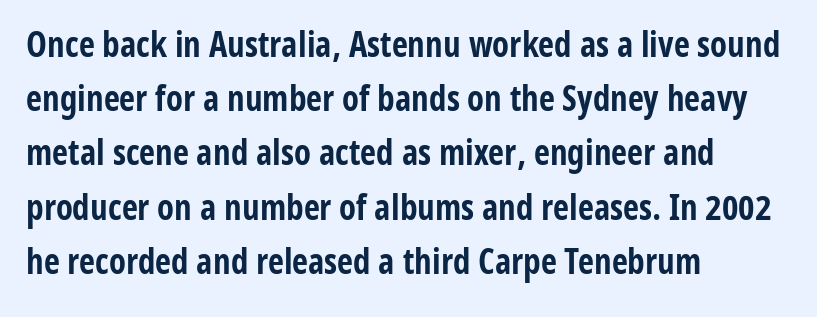
Q: Is the text bold? A: Yes.
Q: Is the text italic (slanted)? A: No, it is upright.
Q: Is the typeface a serif or a sans-serif typeface? A: Sans-serif.
Q: Is the text underlined? A: No.
Q: How is the paragraph aligned? A: Left-aligned.
Q: Is the spacing between letters normal or unusually wide? A: Normal.
Q: Is the spacing between lines tight, normal or loose? A: Normal.
Q: Width (condensed, normal, or wide)? A: Condensed.
Q: Stroke contrast? A: Low.
Q: x-height? A: Medium.
Q: Monospaced? A: No.
